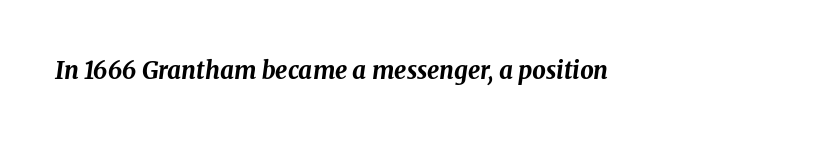
The image shows 24 px bold type, italic (leaning right); set normal letter spacing, not underlined.
